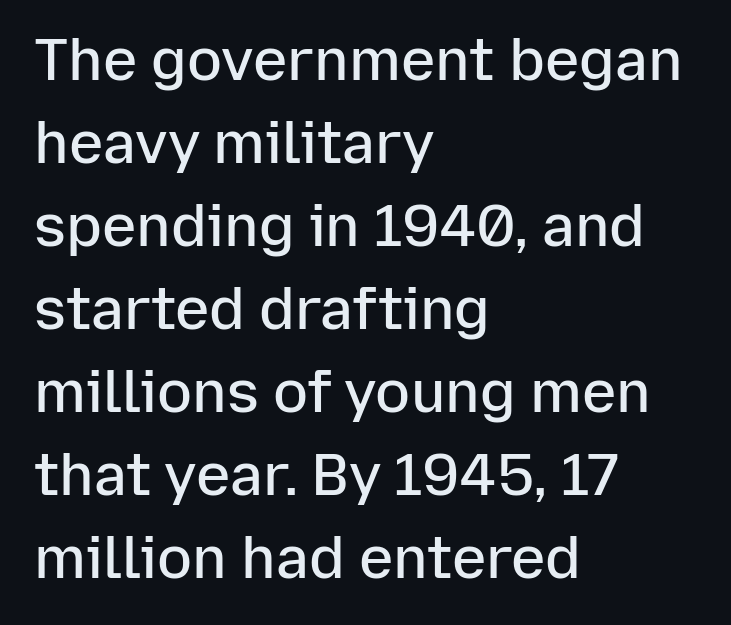
If you drew a ruler down the left edge, every line would touch it. The rendering uses natural spacing where letterforms have individual widths. The passage shown is not underscored anywhere. Regular leading. A typesetter would label this face a sans. Quick note: not italic, upright.
